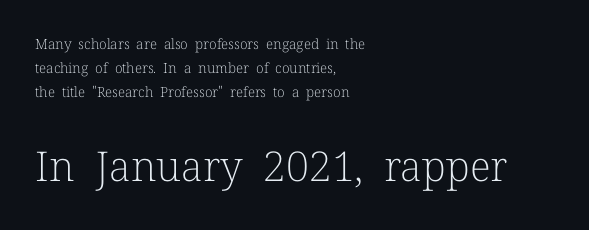
Is the block centered? No — it sits flush against the left margin. No heavy texture on the line: the type isn't bold. The block sitting lower on the canvas is the one with enlarged characters. The line texture is even and compact thanks to regular tracking.
